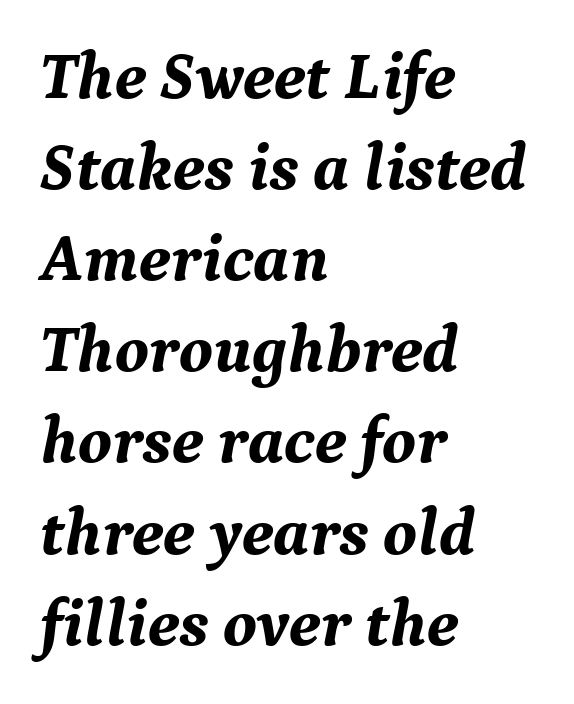
The image shows 67 px bold serif type, italic (leaning right); set left-aligned, normal line spacing (1.36x), normal letter spacing, not underlined; medium stroke contrast and a medium x-height.
